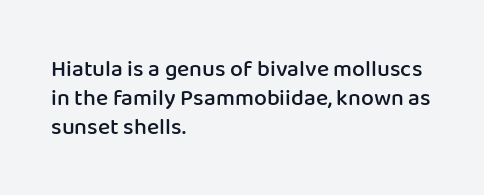
Q: Is the text bold? A: Semi-bold.
Q: Is the text italic (slanted)? A: No, it is upright.
Q: Is the text underlined? A: No.
Q: How is the paragraph aligned? A: Left-aligned.
Q: Is the spacing between letters normal or unusually wide? A: Normal.
Q: Is the spacing between lines tight, normal or loose? A: Normal.
